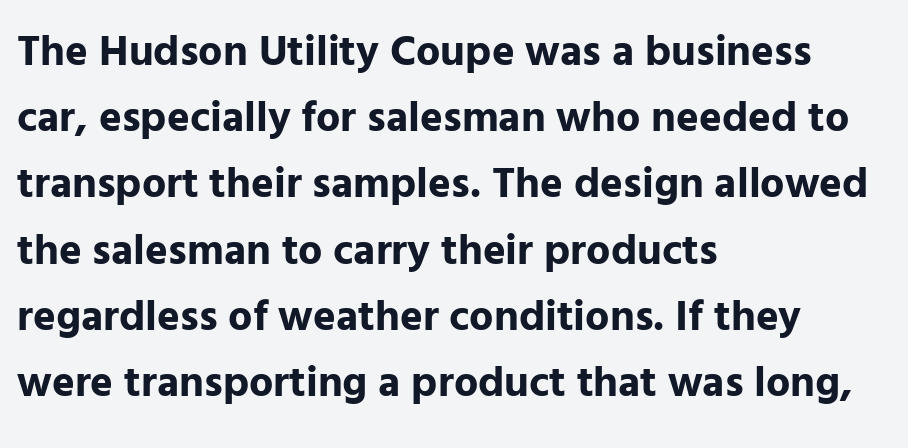
{"serif": "no", "italic": "no", "bold": "yes", "weight": "bold", "width": "normal", "stroke_contrast": "low", "x_height": "medium", "monospaced": "no", "underline": "no", "align": "left", "line_spacing": "normal", "line_spacing_ratio": 1.54, "letter_spacing": "normal", "letter_spacing_em": 0.0, "glyph_px": 43}
